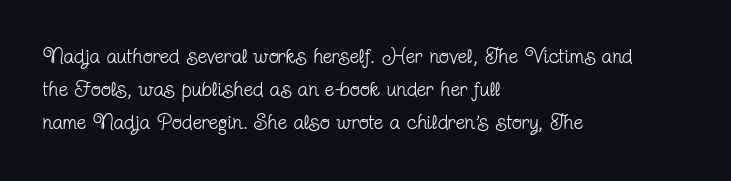
The image shows 21 px text type, upright; set left-aligned, normal line spacing (1.58x), normal letter spacing, not underlined.
